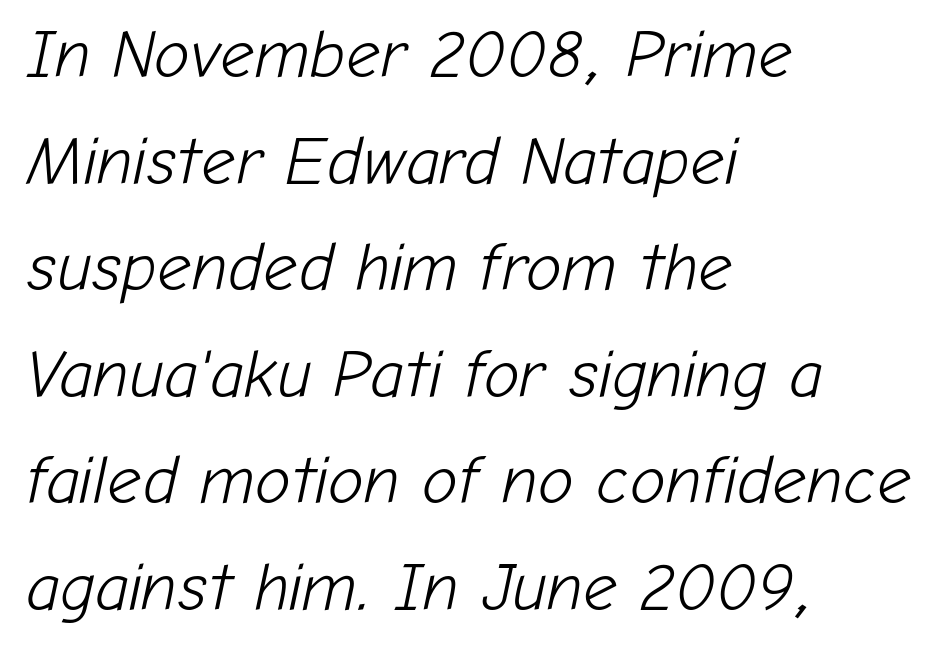
{"italic": "yes", "lean": "right", "slant_degrees": 12, "bold": "no", "weight": "light", "width": "normal", "stroke_contrast": "low", "x_height": "medium", "monospaced": "no", "underline": "no", "align": "left", "line_spacing": "normal", "line_spacing_ratio": 1.59, "letter_spacing": "normal", "letter_spacing_em": 0.0, "glyph_px": 67}
